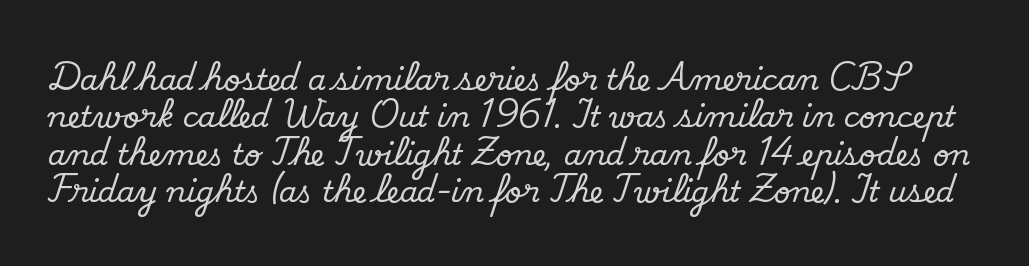
The image shows 29 px serif type; set normal line spacing (1.29x), normal letter spacing, not underlined; medium stroke contrast and a small x-height.
